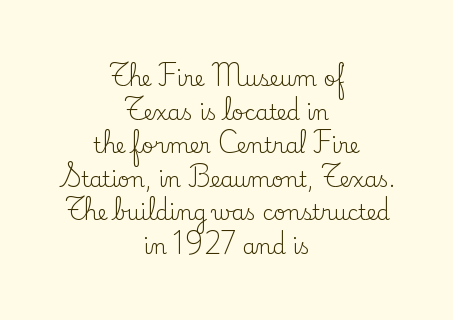
The image shows 21 px text type, upright; set centered, normal line spacing (1.6x), normal letter spacing, not underlined.
